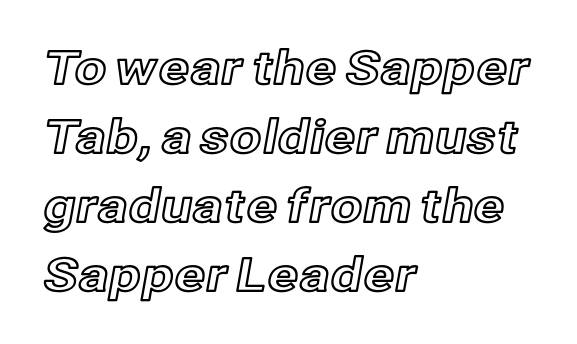
Q: Is the text italic (slanted)? A: Yes.
Q: Is the text underlined? A: No.
Q: How is the paragraph aligned? A: Left-aligned.
Q: Is the spacing between letters normal or unusually wide? A: Normal.
Q: Is the spacing between lines tight, normal or loose? A: Normal.
Q: Width (condensed, normal, or wide)? A: Normal.
Q: x-height? A: Medium.
Q: Monospaced? A: No.
